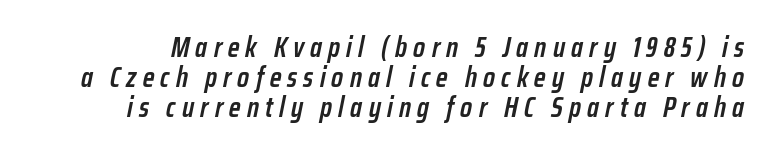
{"italic": "yes", "lean": "right", "slant_degrees": 12, "bold": "semi", "weight": "semibold", "width": "condensed", "stroke_contrast": "low", "x_height": "medium", "monospaced": "no", "underline": "no", "line_spacing": "tight", "line_spacing_ratio": 1.07, "letter_spacing": "wide", "letter_spacing_em": 0.22, "glyph_px": 28}
